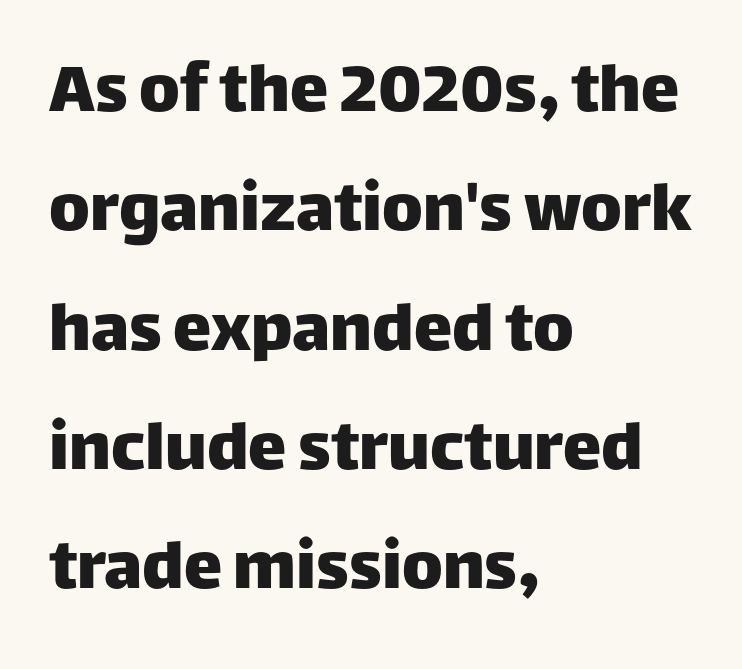
{"serif": "no", "italic": "no", "width": "normal", "stroke_contrast": "low", "x_height": "large", "monospaced": "no", "underline": "no", "align": "left", "line_spacing": "normal", "line_spacing_ratio": 1.55, "letter_spacing": "normal", "letter_spacing_em": 0.0, "glyph_px": 77}
